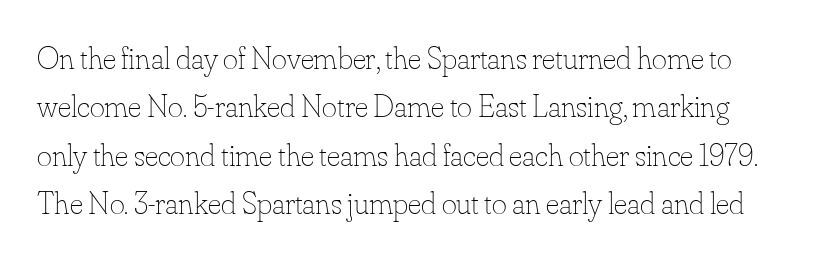
On a weight scale, this lands at 450 or below. The glyphs are unaccompanied by any horizontal stroke below them. In terms of posture, this sample is upright. What stands out about the letter spacing? Nothing — it is the standard amount.
